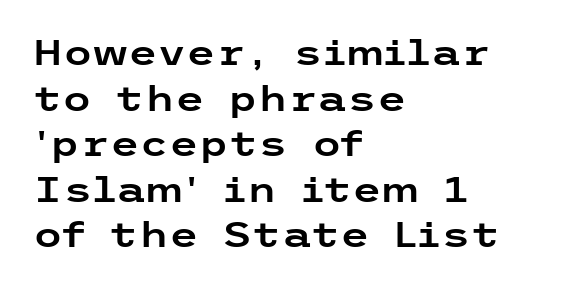
{"serif": "no", "italic": "no", "width": "wide", "stroke_contrast": "low", "x_height": "medium", "underline": "no", "align": "left", "line_spacing": "normal", "line_spacing_ratio": 1.34, "letter_spacing": "normal", "letter_spacing_em": 0.0, "glyph_px": 34}
